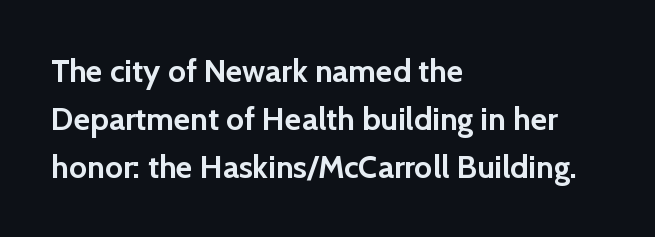
You can tell it's not italic because the verticals are truly vertical. Leading matches the norm, producing a regular column. This is heavy type, rendered in bold. The passage shown is not underscored anywhere.
